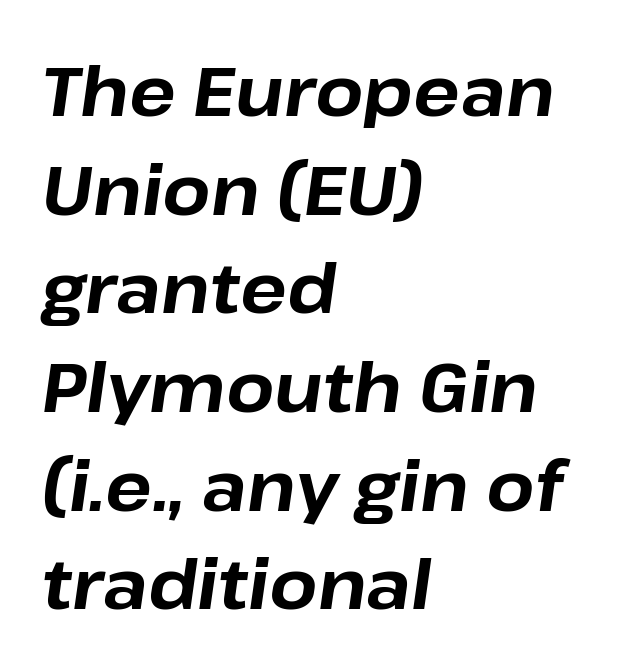
Q: Is the text bold? A: Yes.
Q: Is the text italic (slanted)? A: Yes, it leans right by about 8 degrees.
Q: Is the text underlined? A: No.
Q: How is the paragraph aligned? A: Left-aligned.
Q: Is the spacing between letters normal or unusually wide? A: Normal.
Q: Is the spacing between lines tight, normal or loose? A: Normal.
Q: Width (condensed, normal, or wide)? A: Normal.
Q: Stroke contrast? A: Low.
Q: x-height? A: Medium.
Q: Monospaced? A: No.
